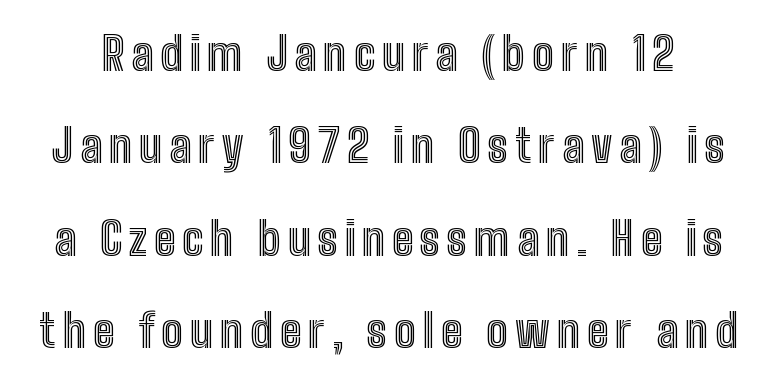
Q: Is the text italic (slanted)? A: No, it is upright.
Q: Is the text underlined? A: No.
Q: Is the spacing between lines tight, normal or loose? A: Loose.
Q: Width (condensed, normal, or wide)? A: Condensed.
Q: x-height? A: Medium.
Q: Monospaced? A: No.
